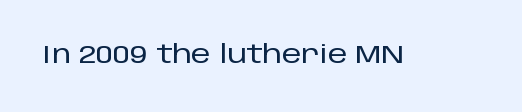
{"italic": "no", "underline": "no", "letter_spacing": "normal", "letter_spacing_em": 0.0, "glyph_px": 25}
